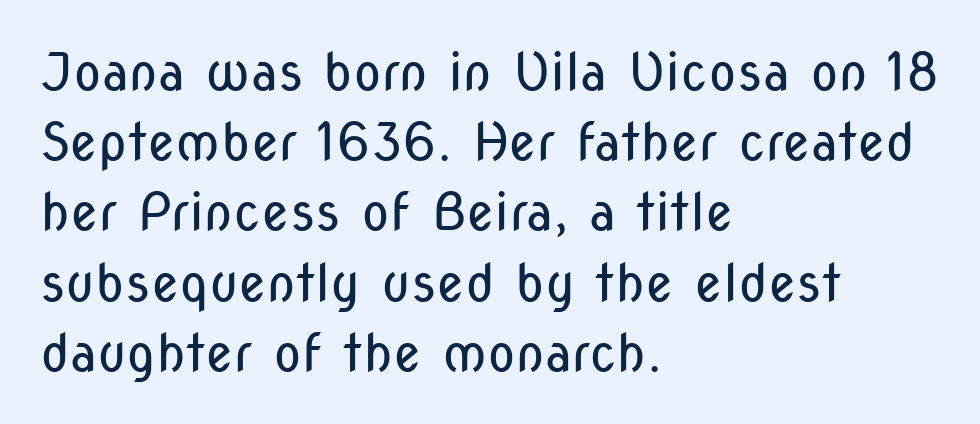
{"serif": "no", "italic": "no", "bold": "no", "weight": "regular", "width": "condensed", "stroke_contrast": "low", "x_height": "medium", "monospaced": "no", "underline": "no", "align": "left", "line_spacing": "normal", "line_spacing_ratio": 1.35, "letter_spacing": "normal", "letter_spacing_em": 0.0, "glyph_px": 52}
